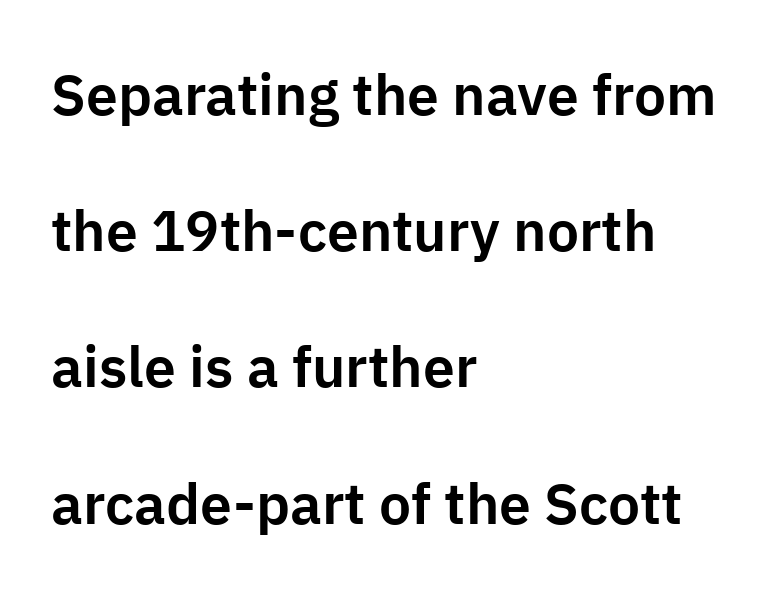
Q: Is the text italic (slanted)? A: No, it is upright.
Q: Is the typeface a serif or a sans-serif typeface? A: Sans-serif.
Q: Is the text underlined? A: No.
Q: How is the paragraph aligned? A: Left-aligned.
Q: Is the spacing between letters normal or unusually wide? A: Normal.
Q: Is the spacing between lines tight, normal or loose? A: Loose.
Q: Width (condensed, normal, or wide)? A: Normal.
Q: Stroke contrast? A: Low.
Q: x-height? A: Medium.
Q: Monospaced? A: No.
